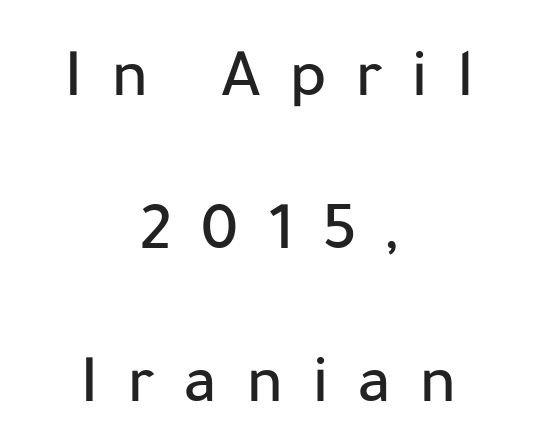
The image shows 69 px sans-serif type, upright; set centered, loose line spacing (2.22x), unusually wide letter spacing (+0.41 em), not underlined; low stroke contrast and a medium x-height.
